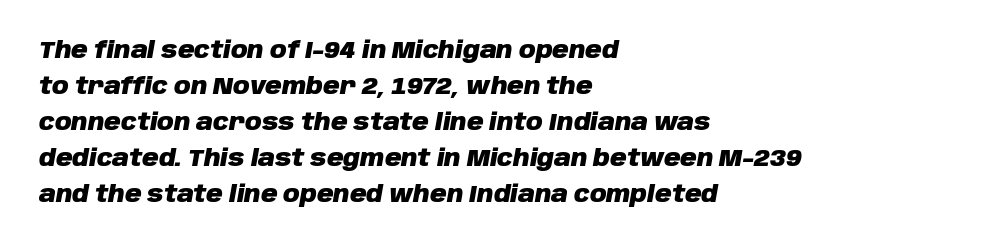
Regarding leading, the lines here are spaced in the standard way. You can tell it's italic because the verticals aren't actually vertical. Underline: absent. No extra tracking has been applied to these lines. Heavy, bold letterforms.
